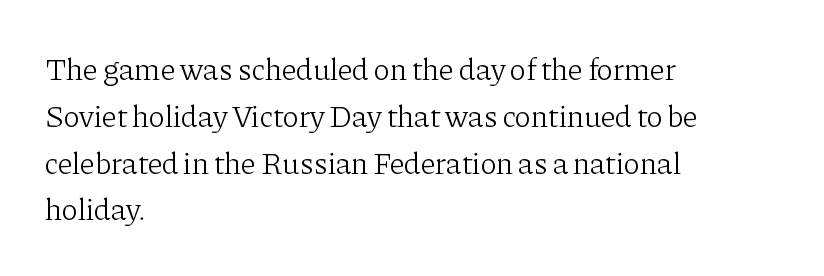
Q: Is the text bold? A: No.
Q: Is the text italic (slanted)? A: No, it is upright.
Q: Is the typeface a serif or a sans-serif typeface? A: Serif.
Q: Is the text underlined? A: No.
Q: How is the paragraph aligned? A: Left-aligned.
Q: Is the spacing between letters normal or unusually wide? A: Normal.
Q: Is the spacing between lines tight, normal or loose? A: Normal.
Q: Width (condensed, normal, or wide)? A: Normal.
Q: Stroke contrast? A: Low.
Q: x-height? A: Medium.
Q: Monospaced? A: No.
